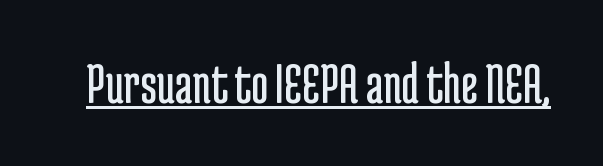
Look at the bottom of the vertical strokes: they stop flat, with no serifs. Here the glyphs are tracked normally, forming tight word shapes. No heavy texture on the line: the type isn't bold. Varying glyph widths throughout — classic text-font behaviour. The sample's only ornament is a line tracing under the words. This is roman type, the default non-slanted kind.
